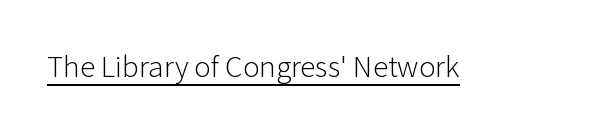
{"serif": "no", "italic": "no", "bold": "no", "weight": "light", "width": "normal", "stroke_contrast": "low", "x_height": "medium", "monospaced": "no", "underline": "yes", "letter_spacing": "normal", "letter_spacing_em": 0.0, "glyph_px": 31}
